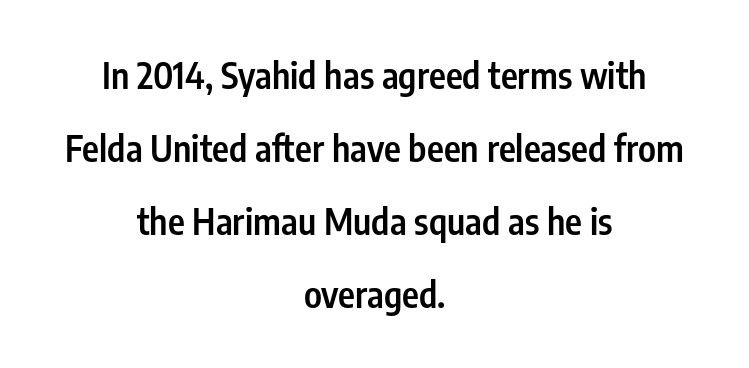
The image shows 36 px semibold, condensed sans-serif type, upright; set centered, loose line spacing (2.03x), normal letter spacing, not underlined; low stroke contrast and a medium x-height.
